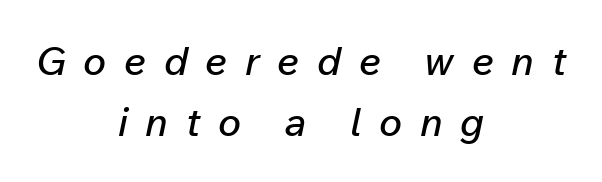
Is there much room between lines? A standard amount, neither cramped nor airy. A typesetter would call this heavily tracked-out type. An italicized treatment has been applied to the whole sample. Just letters on the line, the space beneath them empty. Think of a printed novel: that variable character pitch is what you see here.
